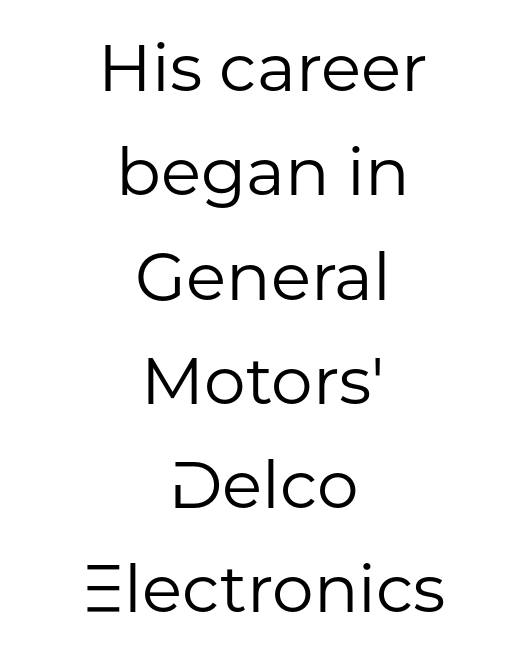
Q: Is the text bold? A: No.
Q: Is the text italic (slanted)? A: No, it is upright.
Q: Is the typeface a serif or a sans-serif typeface? A: Sans-serif.
Q: Is the text underlined? A: No.
Q: How is the paragraph aligned? A: Centered.
Q: Is the spacing between letters normal or unusually wide? A: Normal.
Q: Is the spacing between lines tight, normal or loose? A: Normal.
Q: Width (condensed, normal, or wide)? A: Normal.
Q: Stroke contrast? A: Low.
Q: x-height? A: Medium.
Q: Monospaced? A: No.
